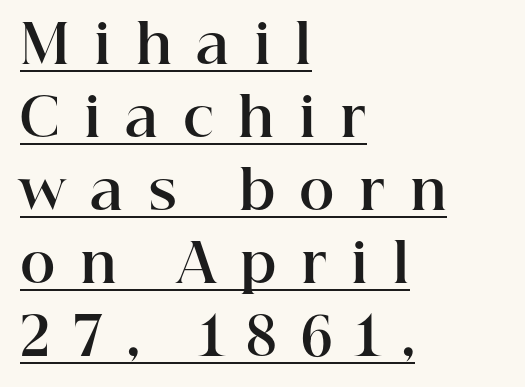
Short and long lines alike share a common starting point at left. Characters remain perfectly vertical along every line. Is this a fixed-width face? No — the glyphs have proportional, varying widths. The rendering inserts visible extra space after every character. The passage shown is underscored from start to finish.
